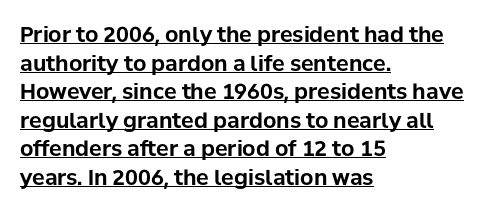
{"italic": "no", "bold": "yes", "underline": "yes", "align": "left", "line_spacing": "normal", "line_spacing_ratio": 1.36, "letter_spacing": "normal", "letter_spacing_em": 0.0, "glyph_px": 21}
